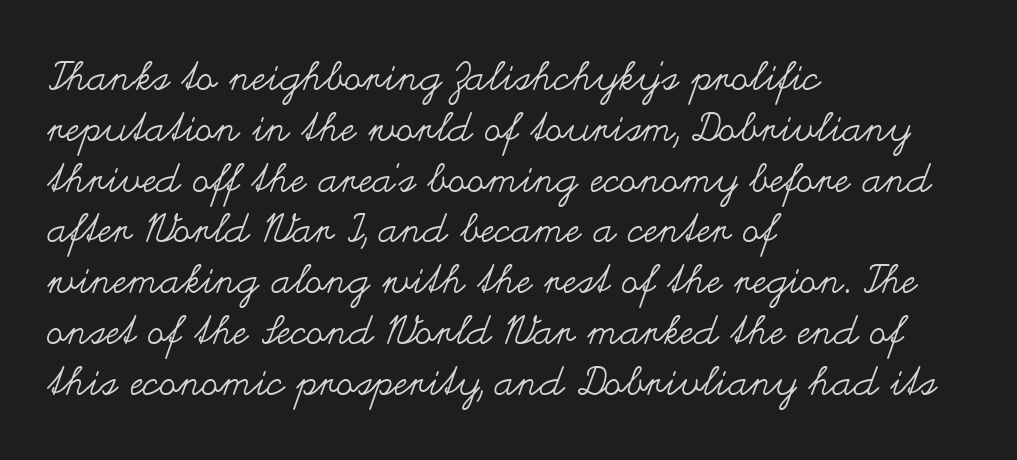
Q: Is the text bold? A: No.
Q: Is the text italic (slanted)? A: Yes.
Q: Is the text underlined? A: No.
Q: How is the paragraph aligned? A: Left-aligned.
Q: Is the spacing between letters normal or unusually wide? A: Normal.
Q: Is the spacing between lines tight, normal or loose? A: Normal.
Q: Width (condensed, normal, or wide)? A: Wide.
Q: Stroke contrast? A: Medium.
Q: x-height? A: Small.
Q: Monospaced? A: No.
